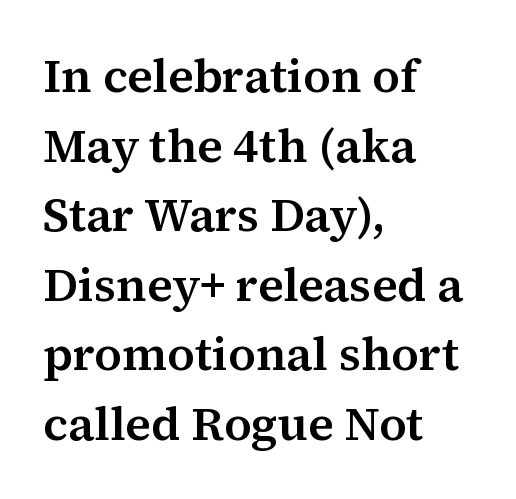
The paragraph has a hard left edge and a soft right edge. The line-height multiplier appears to be the usual default. Nobody drew a line under any word here. The face used here is proportionally spaced, like ordinary book or web type. Characters follow at the spacing the type designer built in. When letters stand straight like this, we call the style roman or upright.
